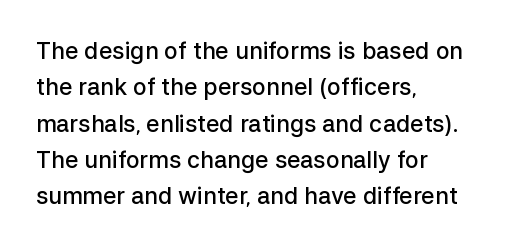
{"italic": "no", "bold": "semi", "underline": "no", "align": "left", "line_spacing": "normal", "line_spacing_ratio": 1.58, "letter_spacing": "normal", "letter_spacing_em": 0.0, "glyph_px": 23}
